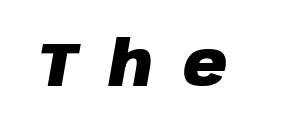
Notice how thick the strokes are: this is what a full bold looks like. The letters are spread apart with noticeably loose tracking. The axis of the letterforms is tilted away from vertical. You could not count columns in this text — the font is proportionally spaced. Check under the words: just untouched page.
